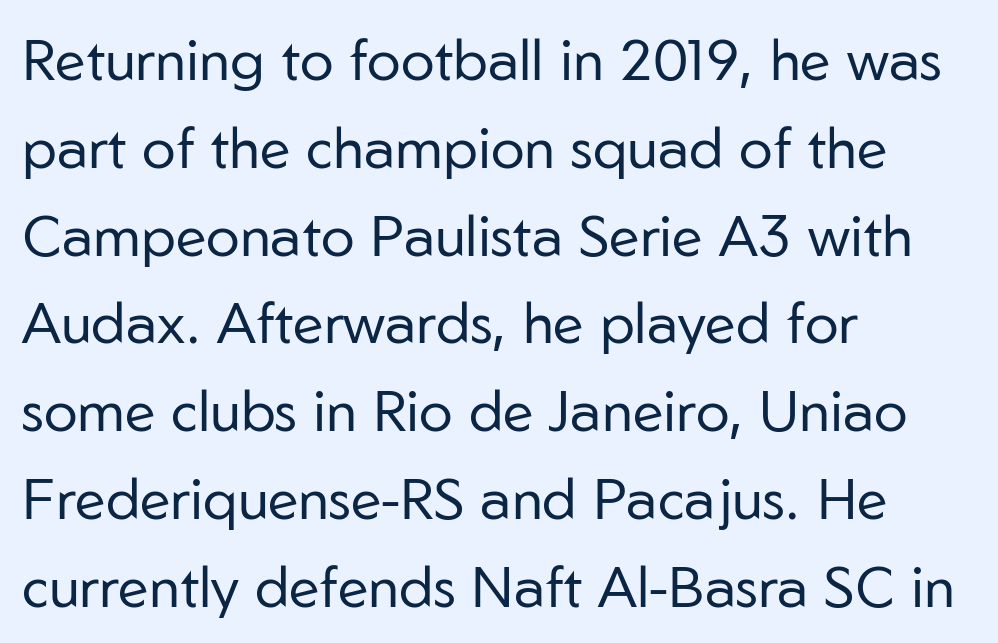
The image shows 57 px regular-weight sans-serif type, upright; set left-aligned, normal line spacing (1.54x), normal letter spacing, not underlined; low stroke contrast and a medium x-height.
